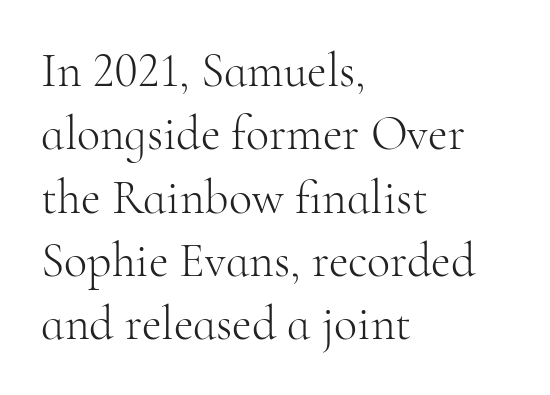
{"serif": "yes", "italic": "no", "bold": "no", "weight": "light", "width": "normal", "stroke_contrast": "high", "x_height": "small", "monospaced": "no", "underline": "no", "align": "left", "line_spacing": "normal", "line_spacing_ratio": 1.32, "letter_spacing": "normal", "letter_spacing_em": 0.0, "glyph_px": 48}
